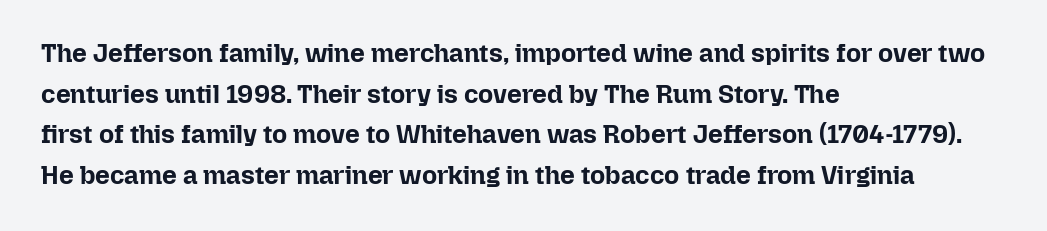
The image shows 26 px bold type, upright; set left-aligned, normal line spacing (1.56x), normal letter spacing, not underlined.
